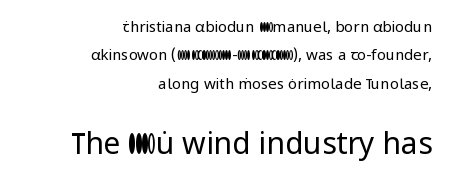
Q: Is the text bold? A: No.
Q: Is the text italic (slanted)? A: No, it is upright.
Q: Is the typeface a serif or a sans-serif typeface? A: Sans-serif.
Q: Is the text underlined? A: No.
Q: How is the paragraph aligned? A: Right-aligned.
Q: Is the spacing between letters normal or unusually wide? A: Normal.
Q: Is the spacing between lines tight, normal or loose? A: Loose.
Q: Which block of text is set in a larger size, the first (top) or the second (bottom)? A: The second (bottom) one.
Q: Width (condensed, normal, or wide)? A: Normal.
Q: Stroke contrast? A: Low.
Q: x-height? A: Medium.
Q: Monospaced? A: No.
